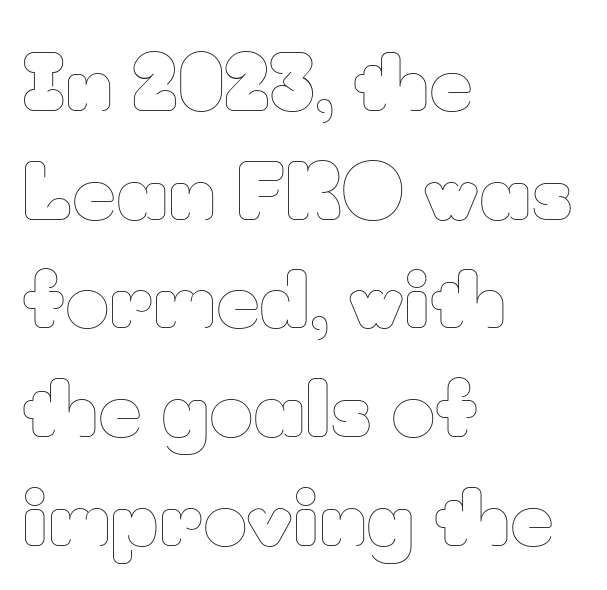
The image shows 76 px thin type, upright; set left-aligned, normal line spacing (1.43x), normal letter spacing, not underlined; low stroke contrast and a small x-height.
